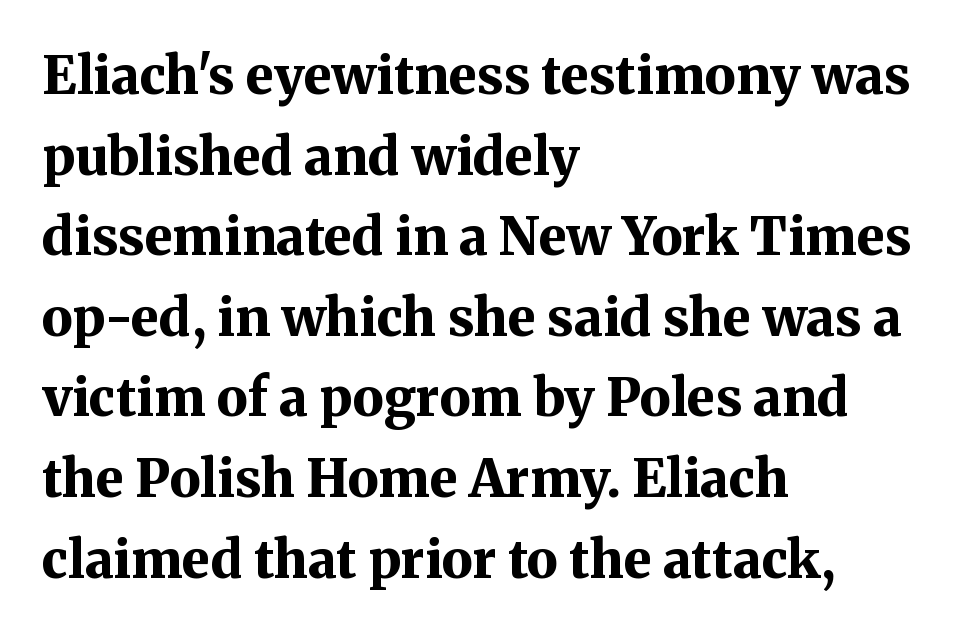
{"serif": "yes", "italic": "no", "bold": "yes", "weight": "bold", "width": "normal", "stroke_contrast": "medium", "x_height": "medium", "monospaced": "no", "underline": "no", "align": "left", "line_spacing": "normal", "line_spacing_ratio": 1.55, "letter_spacing": "normal", "letter_spacing_em": 0.0, "glyph_px": 52}
